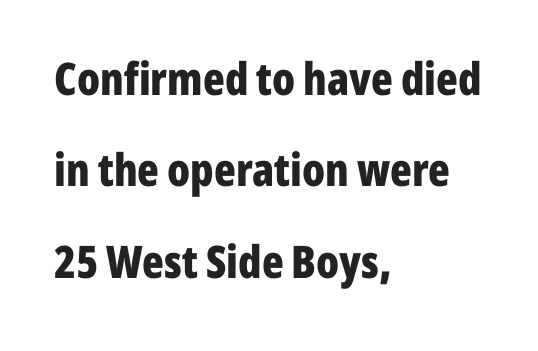
The image shows 45 px bold, condensed sans-serif type, upright; set left-aligned, loose line spacing (2.03x), normal letter spacing, not underlined; low stroke contrast and a medium x-height.
